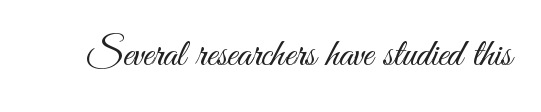
The image shows 40 px light, condensed sans-serif type; set normal letter spacing, not underlined; medium stroke contrast and a small x-height.
